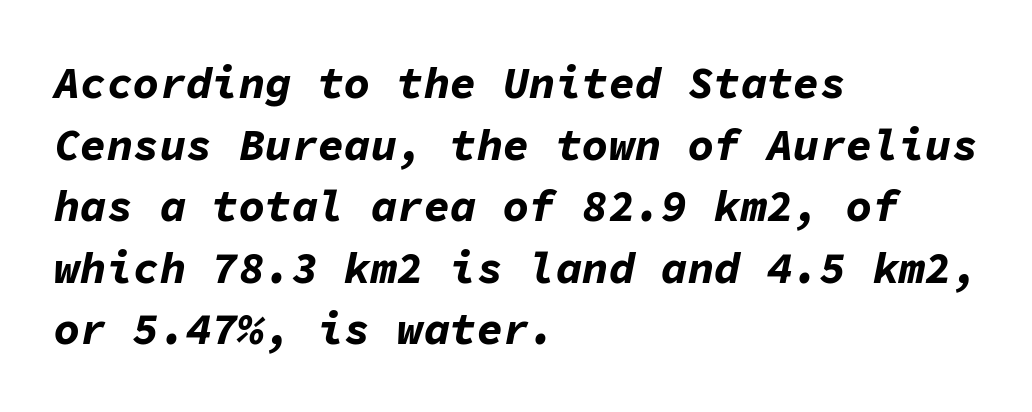
Quick note: italic. Looks like terminal output: every glyph gets an equal slot. Weight check: bold — yes, fully. Short note: letters normally spaced.
